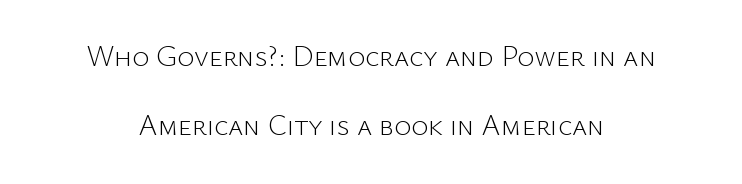
The image shows 29 px light sans-serif type, upright; set loose line spacing (2.39x), normal letter spacing, not underlined; low stroke contrast and a medium x-height.
